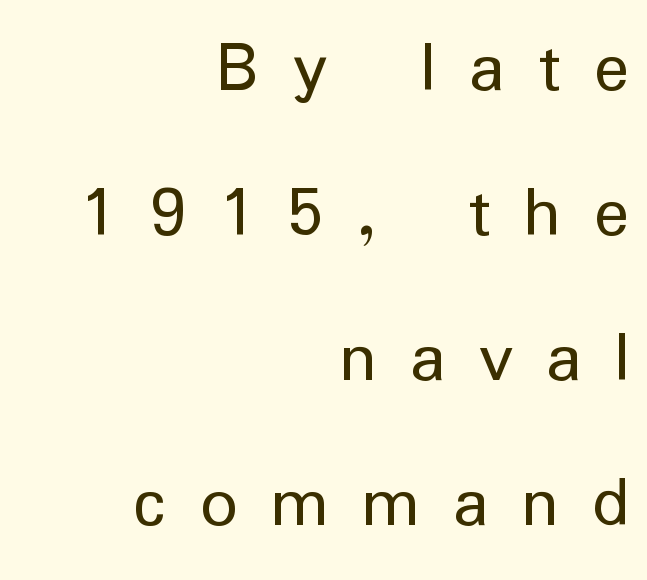
The image shows 74 px regular-weight sans-serif type, upright; set right-aligned, loose line spacing (1.96x), unusually wide letter spacing (+0.45 em), not underlined; low stroke contrast and a medium x-height.
